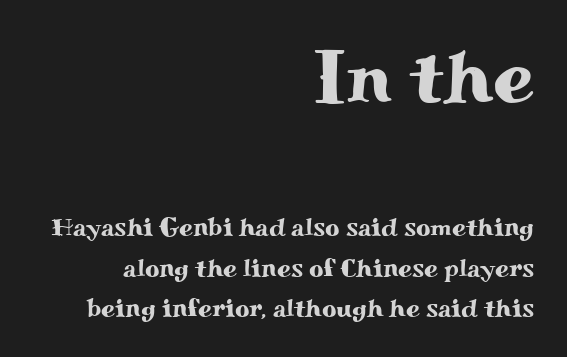
Q: Is the text italic (slanted)? A: No, it is upright.
Q: Is the typeface a serif or a sans-serif typeface? A: Serif.
Q: Is the text underlined? A: No.
Q: How is the paragraph aligned? A: Right-aligned.
Q: Is the spacing between letters normal or unusually wide? A: Normal.
Q: Is the spacing between lines tight, normal or loose? A: Normal.
Q: Which block of text is set in a larger size, the first (top) or the second (bottom)? A: The first (top) one.
Q: Width (condensed, normal, or wide)? A: Wide.
Q: Stroke contrast? A: Medium.
Q: x-height? A: Small.
Q: Monospaced? A: No.
